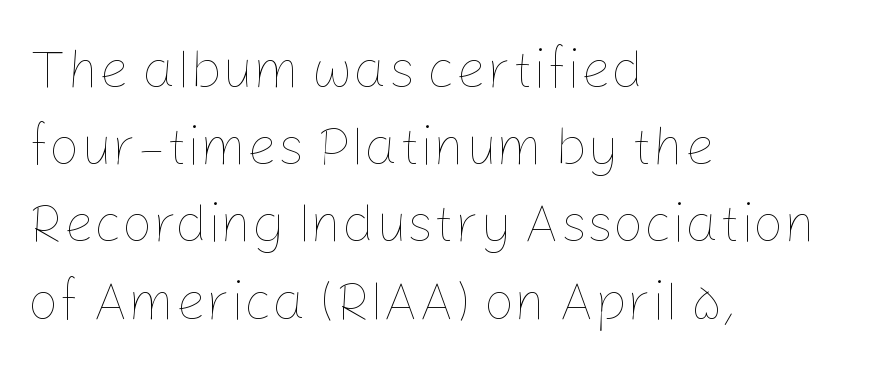
Q: Is the text bold? A: No.
Q: Is the text italic (slanted)? A: No, it is upright.
Q: Is the text underlined? A: No.
Q: How is the paragraph aligned? A: Left-aligned.
Q: Is the spacing between letters normal or unusually wide? A: Normal.
Q: Is the spacing between lines tight, normal or loose? A: Normal.
Q: Width (condensed, normal, or wide)? A: Normal.
Q: Stroke contrast? A: Low.
Q: x-height? A: Medium.
Q: Monospaced? A: No.
